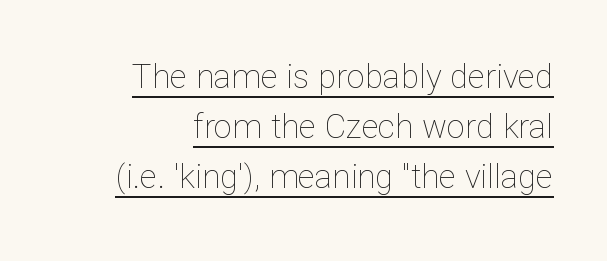
Does a line run under the words? Yes, clearly. Do the letters lean? They stand straight. Alignment: flush right. Leading: standard.
